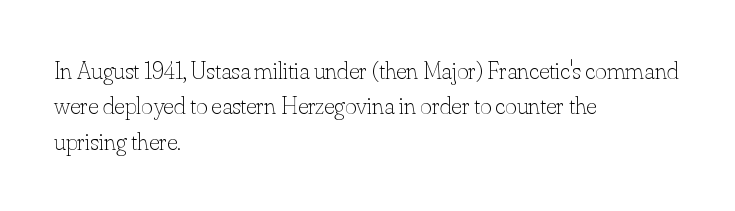
The image shows 25 px text type, upright; set left-aligned, normal line spacing (1.42x), normal letter spacing, not underlined.
